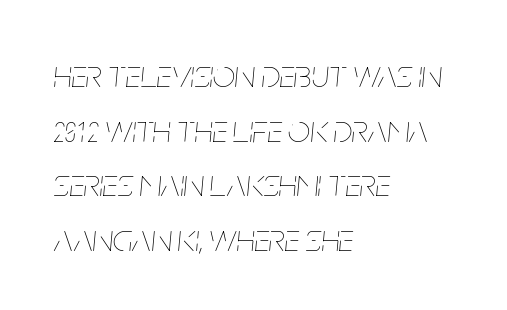
Q: Is the text bold? A: No.
Q: Is the text italic (slanted)? A: Yes, it leans right by about 5 degrees.
Q: Is the text underlined? A: No.
Q: How is the paragraph aligned? A: Left-aligned.
Q: Is the spacing between letters normal or unusually wide? A: Normal.
Q: Is the spacing between lines tight, normal or loose? A: Normal.
Q: Width (condensed, normal, or wide)? A: Condensed.
Q: Stroke contrast? A: Low.
Q: x-height? A: Large.
Q: Monospaced? A: No.
